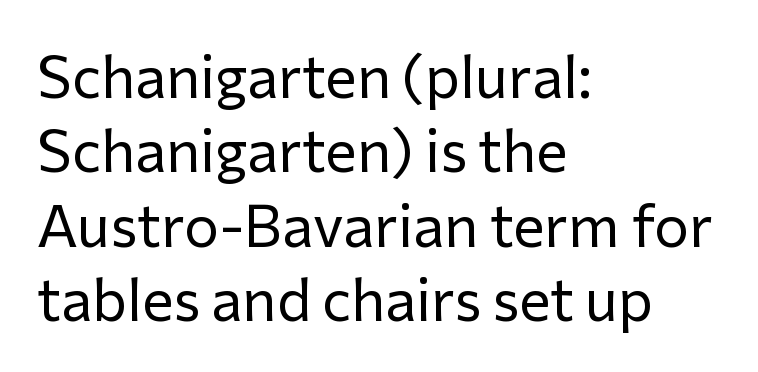
The image shows 59 px regular-weight sans-serif type, upright; set left-aligned, normal line spacing (1.26x), normal letter spacing, not underlined; low stroke contrast and a medium x-height.
